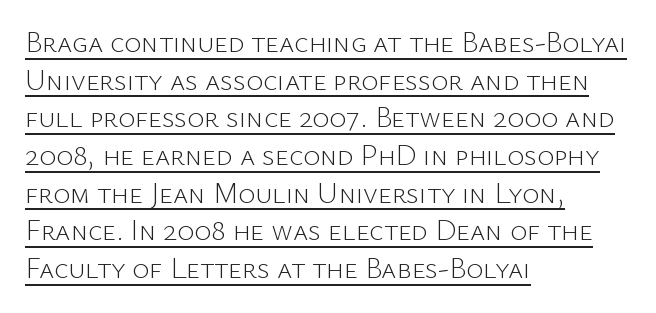
Each line starts at the same left margin while the right side varies. Letterform terminals end flat and unadorned throughout the passage. The type sits square on the baseline with zero lean. Leading matches the norm, producing a regular column. Descenders here cross a horizontal rule under the line.
